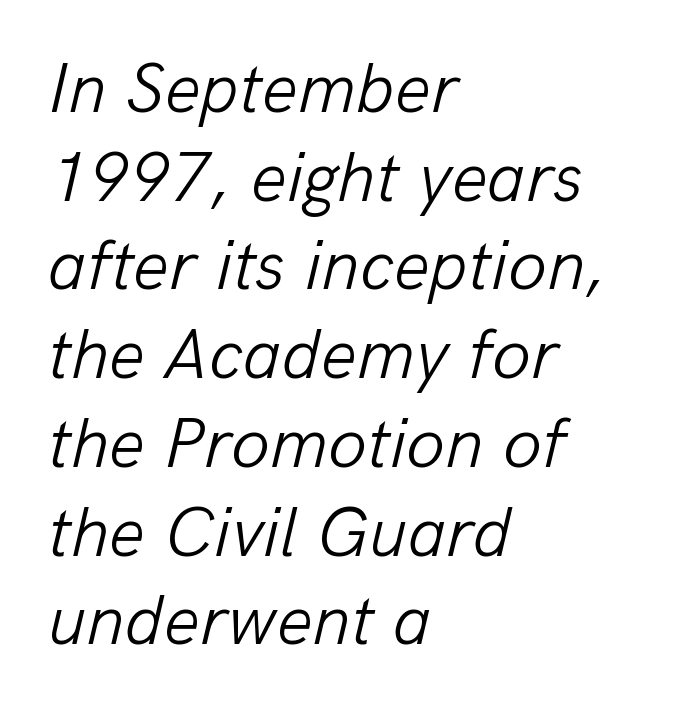
{"italic": "yes", "lean": "right", "slant_degrees": 13, "bold": "no", "weight": "light", "width": "normal", "stroke_contrast": "low", "x_height": "medium", "monospaced": "no", "underline": "no", "align": "left", "line_spacing": "normal", "line_spacing_ratio": 1.25, "letter_spacing": "normal", "letter_spacing_em": 0.0, "glyph_px": 71}
